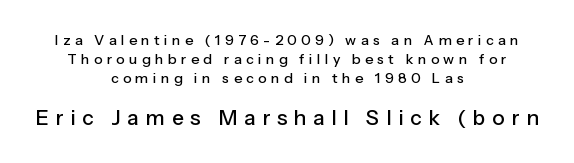
The image shows 21 px text type, upright; set centered, normal line spacing (1.35x), unusually wide letter spacing (+0.32 em), not underlined; the second (bottom) block is 1.5x larger.
